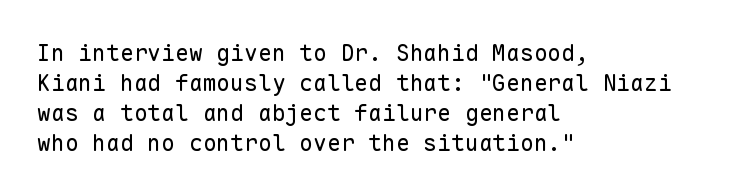
Q: Is the text bold? A: No.
Q: Is the text italic (slanted)? A: No, it is upright.
Q: Is the text underlined? A: No.
Q: How is the paragraph aligned? A: Left-aligned.
Q: Is the spacing between letters normal or unusually wide? A: Normal.
Q: Is the spacing between lines tight, normal or loose? A: Normal.
